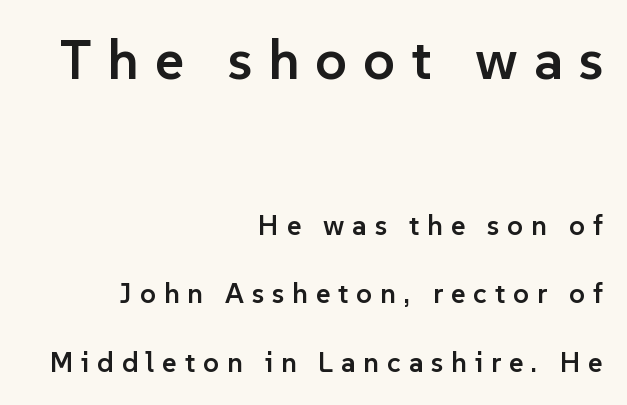
Q: Is the text bold? A: Semi-bold.
Q: Is the text italic (slanted)? A: No, it is upright.
Q: Is the typeface a serif or a sans-serif typeface? A: Sans-serif.
Q: Is the text underlined? A: No.
Q: How is the paragraph aligned? A: Right-aligned.
Q: Is the spacing between letters normal or unusually wide? A: Unusually wide.
Q: Is the spacing between lines tight, normal or loose? A: Loose.
Q: Which block of text is set in a larger size, the first (top) or the second (bottom)? A: The first (top) one.
Q: Width (condensed, normal, or wide)? A: Normal.
Q: Stroke contrast? A: Low.
Q: x-height? A: Medium.
Q: Monospaced? A: No.
